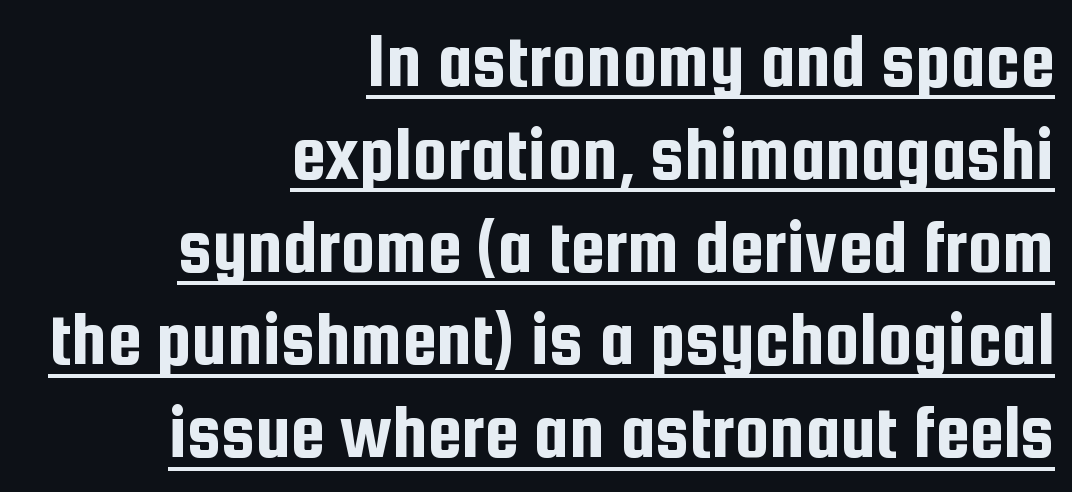
The image shows 78 px condensed sans-serif type, upright; set right-aligned, line spacing 1.19x, normal letter spacing, underlined; low stroke contrast and a medium x-height.
